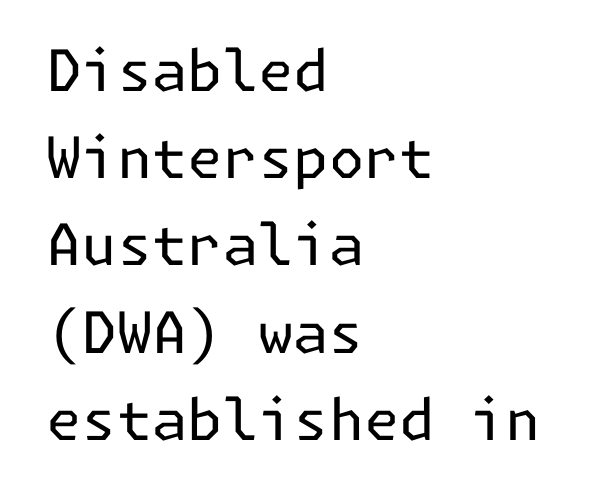
Are there feet on the stems? There aren't — it's a sans. How are the letters spaced? Ordinarily, with no added tracking. Quick note: not italic, upright. Does the leading feel generous? No, just average.
